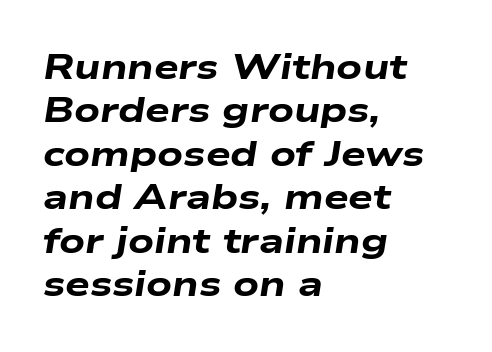
Q: Is the text bold? A: Yes.
Q: Is the text italic (slanted)? A: Yes, it leans right by about 9 degrees.
Q: Is the text underlined? A: No.
Q: How is the paragraph aligned? A: Left-aligned.
Q: Is the spacing between letters normal or unusually wide? A: Normal.
Q: Width (condensed, normal, or wide)? A: Wide.
Q: Stroke contrast? A: Low.
Q: x-height? A: Medium.
Q: Monospaced? A: No.
